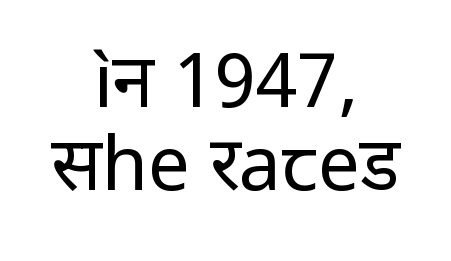
This sample uses a sans-serif face. Students, observe: this is what under-led, compact text looks like. Upright lettering throughout. Ink coverage per letter is moderate at most. Neither beginnings nor endings align; midpoints do.
